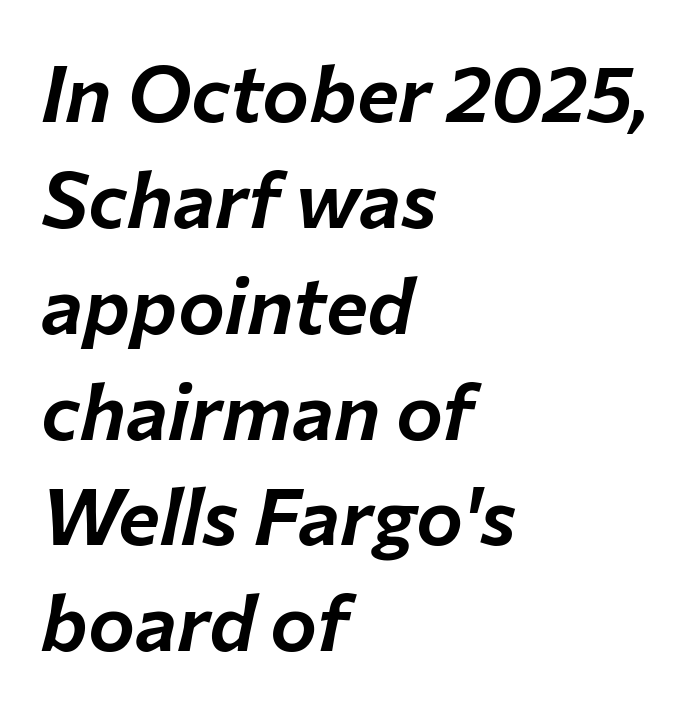
Q: Is the text italic (slanted)? A: Yes, it leans right by about 12 degrees.
Q: Is the text underlined? A: No.
Q: How is the paragraph aligned? A: Left-aligned.
Q: Is the spacing between letters normal or unusually wide? A: Normal.
Q: Is the spacing between lines tight, normal or loose? A: Normal.
Q: Width (condensed, normal, or wide)? A: Normal.
Q: Stroke contrast? A: Low.
Q: x-height? A: Medium.
Q: Monospaced? A: No.
